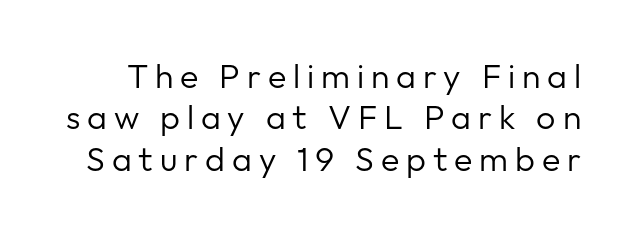
{"serif": "no", "italic": "no", "bold": "no", "weight": "regular", "width": "normal", "stroke_contrast": "low", "x_height": "medium", "monospaced": "no", "underline": "no", "line_spacing_ratio": 1.22, "letter_spacing": "wide", "letter_spacing_em": 0.2, "glyph_px": 34}
